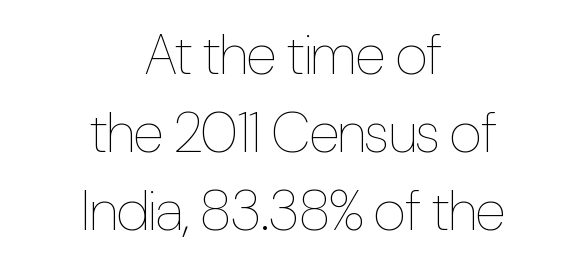
Q: Is the text bold? A: No.
Q: Is the text italic (slanted)? A: No, it is upright.
Q: Is the text underlined? A: No.
Q: How is the paragraph aligned? A: Centered.
Q: Is the spacing between letters normal or unusually wide? A: Normal.
Q: Is the spacing between lines tight, normal or loose? A: Normal.
Q: Width (condensed, normal, or wide)? A: Condensed.
Q: Stroke contrast? A: Low.
Q: x-height? A: Medium.
Q: Monospaced? A: No.
